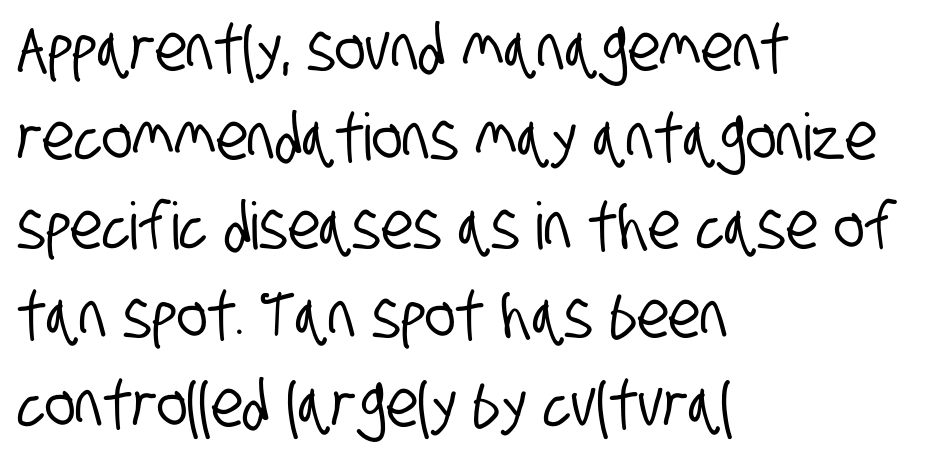
Q: Is the typeface a serif or a sans-serif typeface? A: Sans-serif.
Q: Is the text underlined? A: No.
Q: How is the paragraph aligned? A: Left-aligned.
Q: Is the spacing between letters normal or unusually wide? A: Normal.
Q: Is the spacing between lines tight, normal or loose? A: Normal.
Q: Width (condensed, normal, or wide)? A: Condensed.
Q: Stroke contrast? A: Low.
Q: x-height? A: Large.
Q: Monospaced? A: No.
